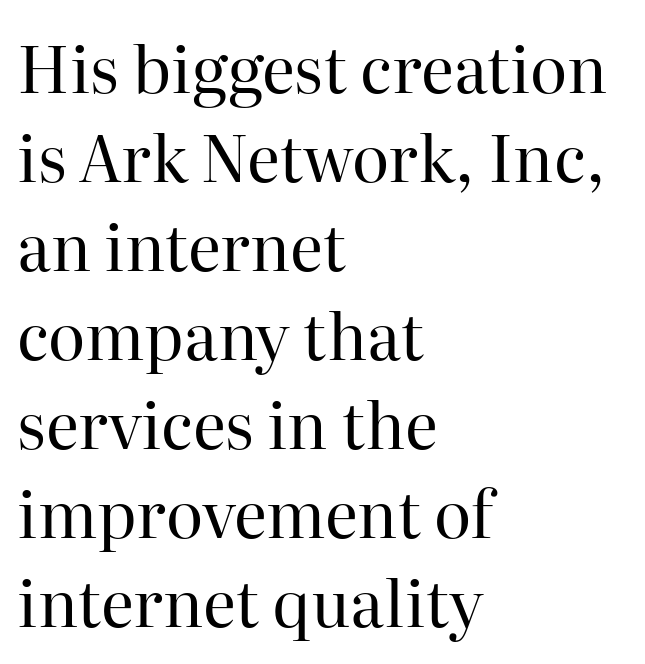
{"serif": "yes", "italic": "no", "bold": "no", "weight": "regular", "width": "normal", "stroke_contrast": "high", "x_height": "medium", "monospaced": "no", "underline": "no", "align": "left", "line_spacing": "normal", "line_spacing_ratio": 1.39, "letter_spacing": "normal", "letter_spacing_em": 0.0, "glyph_px": 64}
